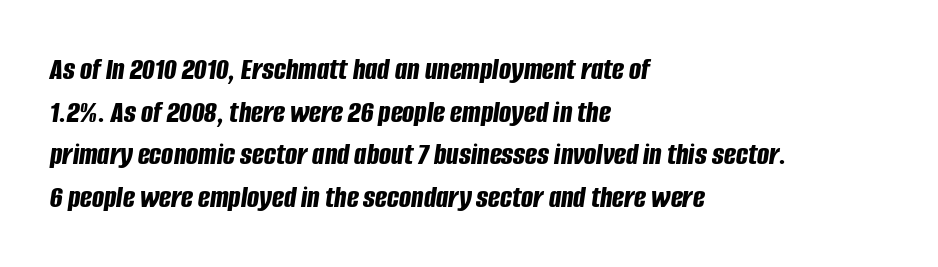
{"italic": "yes", "lean": "right", "slant_degrees": 8, "bold": "yes", "weight": "bold", "width": "condensed", "stroke_contrast": "low", "x_height": "large", "monospaced": "no", "underline": "no", "align": "left", "line_spacing": "normal", "line_spacing_ratio": 1.33, "letter_spacing": "normal", "letter_spacing_em": 0.0, "glyph_px": 32}
